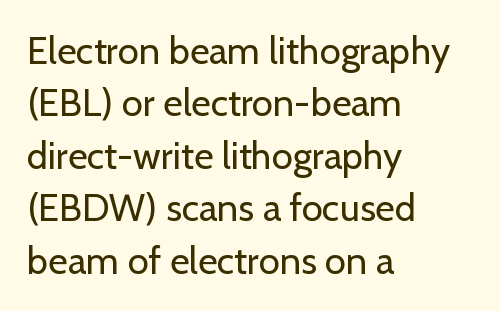
Grotesque or geometric, the face here clearly has no serifs. This sample has the flowing, uneven cadence of proportional lettering. The line texture is even and compact thanks to regular tracking. The space between consecutive lines is moderate. The text block is weighted toward the left margin, trailing off unevenly rightward. The letterforms sit at book weight or below.
